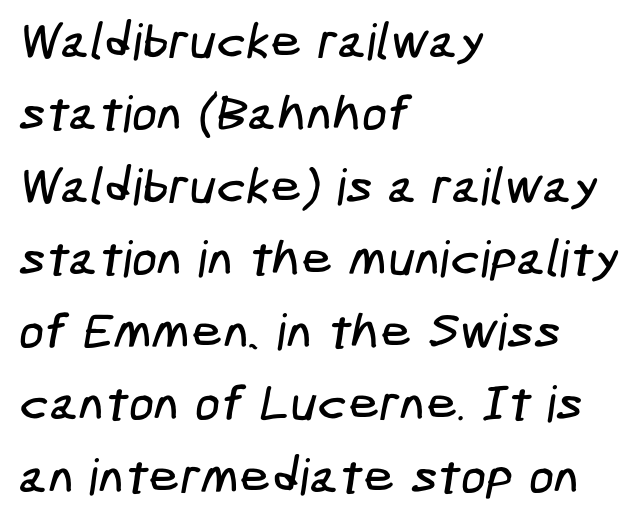
{"serif": "no", "width": "condensed", "stroke_contrast": "low", "x_height": "medium", "underline": "no", "align": "left", "line_spacing": "normal", "line_spacing_ratio": 1.45, "letter_spacing": "normal", "letter_spacing_em": 0.0, "glyph_px": 50}
